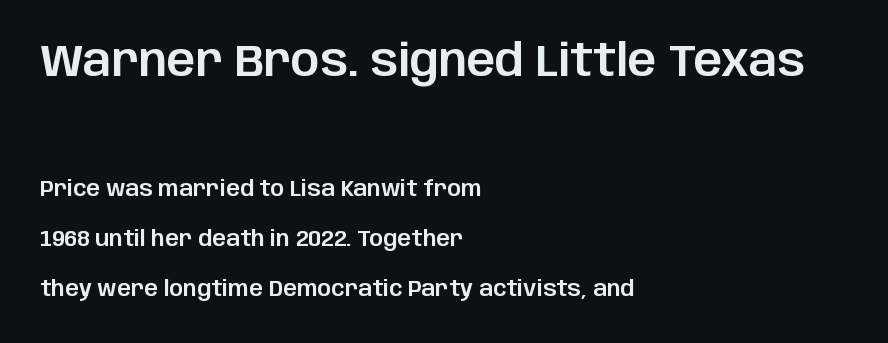
The image shows 45 px sans-serif type, upright; set left-aligned, loose line spacing (2.27x), normal letter spacing, not underlined; the first (top) block is 2.05x larger; low stroke contrast and a large x-height.
